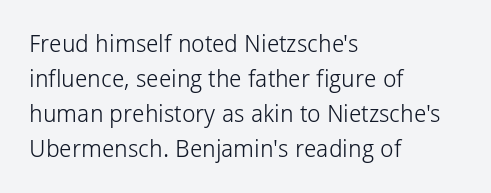
{"italic": "no", "bold": "no", "underline": "no", "align": "left", "line_spacing": "normal", "line_spacing_ratio": 1.46, "letter_spacing": "normal", "letter_spacing_em": 0.0, "glyph_px": 24}
